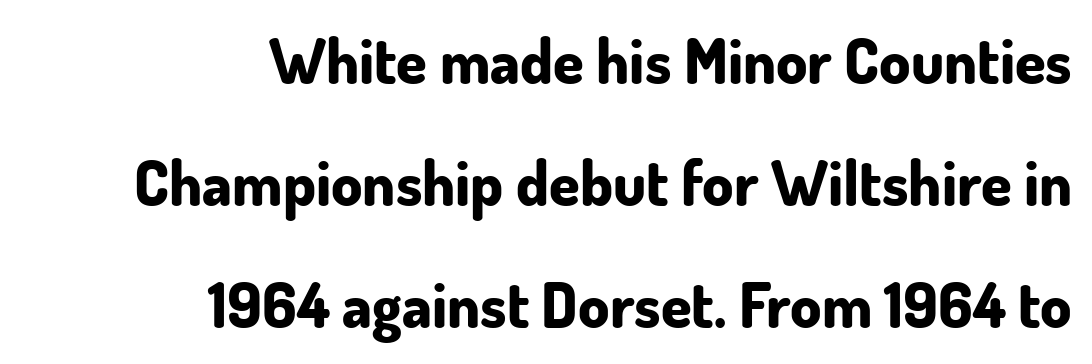
Q: Is the text bold? A: Yes.
Q: Is the text italic (slanted)? A: No, it is upright.
Q: Is the typeface a serif or a sans-serif typeface? A: Sans-serif.
Q: Is the text underlined? A: No.
Q: How is the paragraph aligned? A: Right-aligned.
Q: Is the spacing between letters normal or unusually wide? A: Normal.
Q: Is the spacing between lines tight, normal or loose? A: Loose.
Q: Width (condensed, normal, or wide)? A: Normal.
Q: Stroke contrast? A: Low.
Q: x-height? A: Small.
Q: Monospaced? A: No.
